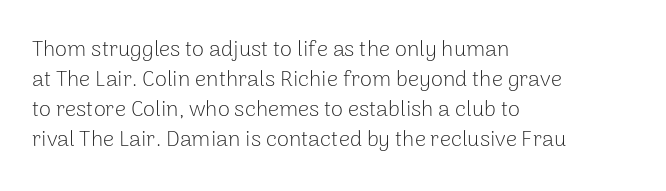
The image shows 22 px text type, upright; set left-aligned, normal line spacing (1.36x), normal letter spacing, not underlined.
